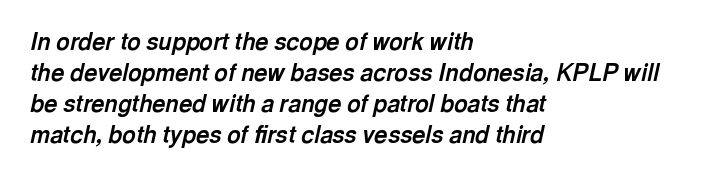
The glyphs are unaccompanied by any horizontal stroke below them. These words are printed bold, with thick strokes throughout. Rows of type keep a routine distance in the vertical direction. Leftover space on each line is placed entirely after the last word. Is the letter spacing exaggerated? No — it looks like the ordinary default.
